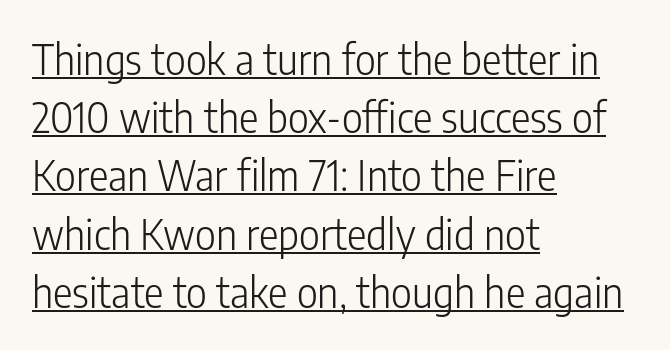
The paragraph has a hard left edge and a soft right edge. Weight: in the light-to-regular range. Each letter's strokes conclude bluntly, with no projecting serifs. Notice how a bar underscores the lettering throughout.
